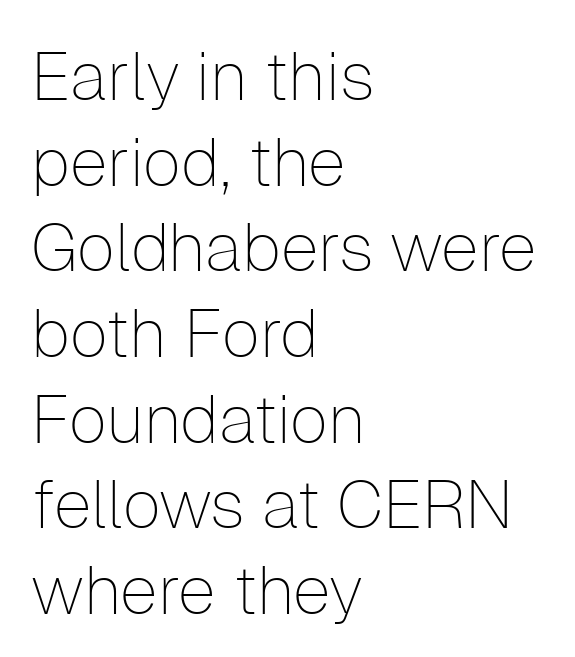
Q: Is the text bold? A: No.
Q: Is the text italic (slanted)? A: No, it is upright.
Q: Is the typeface a serif or a sans-serif typeface? A: Sans-serif.
Q: Is the text underlined? A: No.
Q: How is the paragraph aligned? A: Left-aligned.
Q: Is the spacing between letters normal or unusually wide? A: Normal.
Q: Is the spacing between lines tight, normal or loose? A: Normal.
Q: Width (condensed, normal, or wide)? A: Normal.
Q: Stroke contrast? A: Low.
Q: x-height? A: Medium.
Q: Monospaced? A: No.
